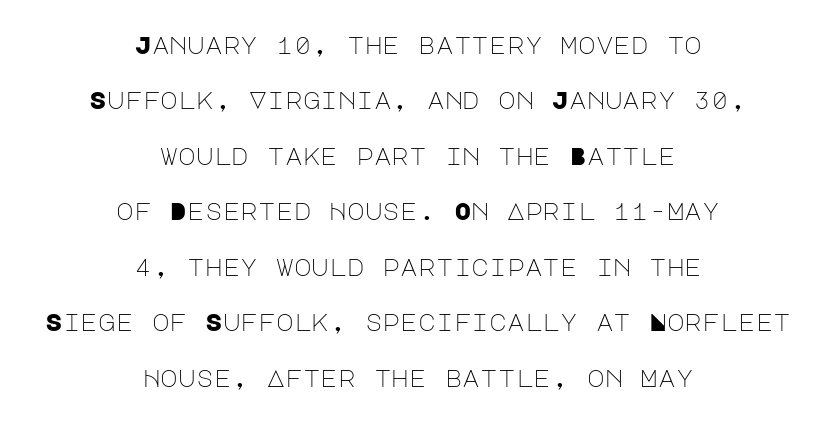
Vertical strokes here are truly vertical. Observe the ordinary spacing: letters are neighbours, not strangers. The space between consecutive lines is lavish. The paragraph shown floats in the horizontal middle.
